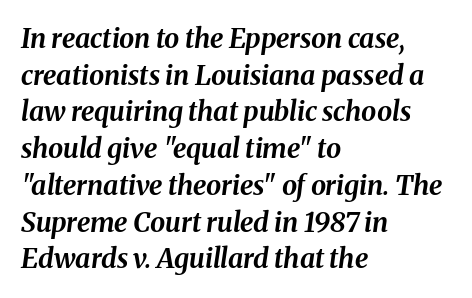
Q: Is the text bold? A: Yes.
Q: Is the text italic (slanted)? A: Yes, it leans right by about 8 degrees.
Q: Is the text underlined? A: No.
Q: How is the paragraph aligned? A: Left-aligned.
Q: Is the spacing between letters normal or unusually wide? A: Normal.
Q: Is the spacing between lines tight, normal or loose? A: Normal.
